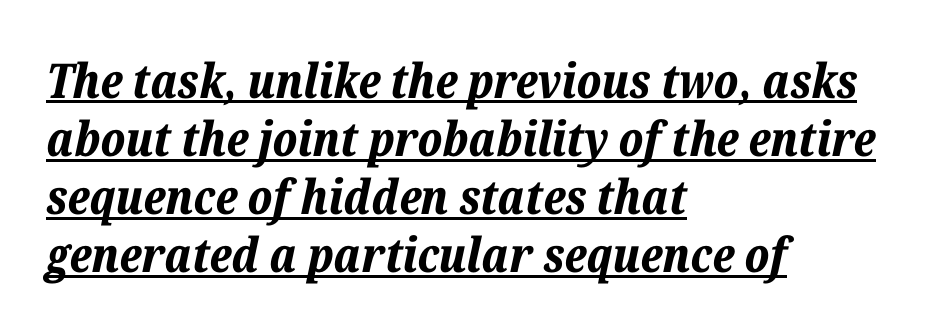
All the whitespace from short lines collects on the right. Short note: letters normally spaced. It's the slanting kind of type. Proportional: the letters do not fall into vertical columns. This is heavy type, rendered in bold. Each line of the rendering has a horizontal stroke beneath the glyphs.
